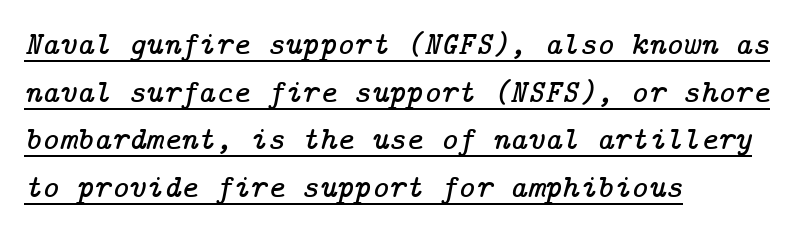
Q: Is the text italic (slanted)? A: Yes, it leans right by about 14 degrees.
Q: Is the typeface a serif or a sans-serif typeface? A: Serif.
Q: Is the text underlined? A: Yes.
Q: How is the paragraph aligned? A: Left-aligned.
Q: Is the spacing between letters normal or unusually wide? A: Normal.
Q: Is the spacing between lines tight, normal or loose? A: Normal.
Q: Width (condensed, normal, or wide)? A: Normal.
Q: Stroke contrast? A: Low.
Q: x-height? A: Medium.
